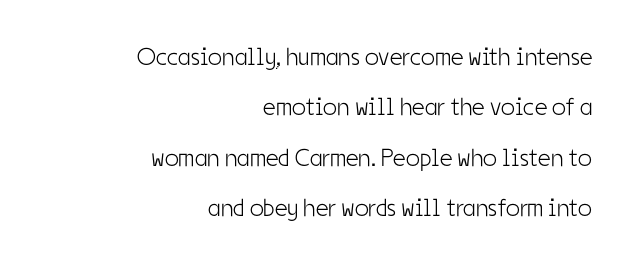
{"italic": "no", "bold": "no", "underline": "no", "align": "right", "line_spacing": "loose", "line_spacing_ratio": 2.02, "letter_spacing": "normal", "letter_spacing_em": 0.0, "glyph_px": 25}
